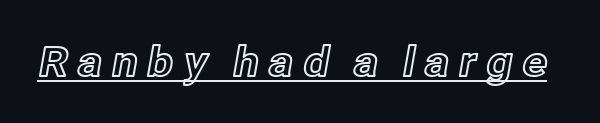
Inter-character spacing is expanded well beyond the font's built-in metrics. Character widths vary here, with narrow letters taking less room than wide ones. A baseline rule has been typeset under these characters.
